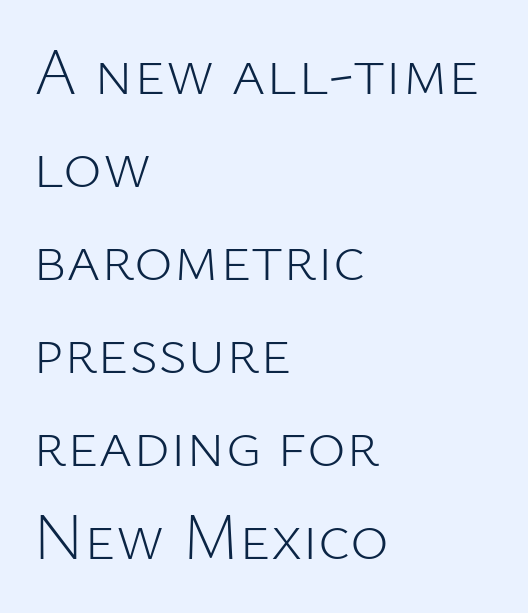
The rendering uses natural spacing where letterforms have individual widths. This rendering uses left alignment, leaving the right contour irregular. Nobody drew a line under any word here. If you measured baseline to baseline, you'd find a middling distance. Do the letters lean? They stand straight. Each stroke keeps to a modest, everyday thickness or less.
